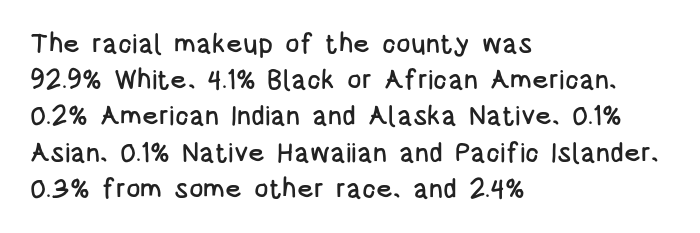
Q: Is the text italic (slanted)? A: No, it is upright.
Q: Is the text underlined? A: No.
Q: How is the paragraph aligned? A: Left-aligned.
Q: Is the spacing between letters normal or unusually wide? A: Normal.
Q: Is the spacing between lines tight, normal or loose? A: Normal.
